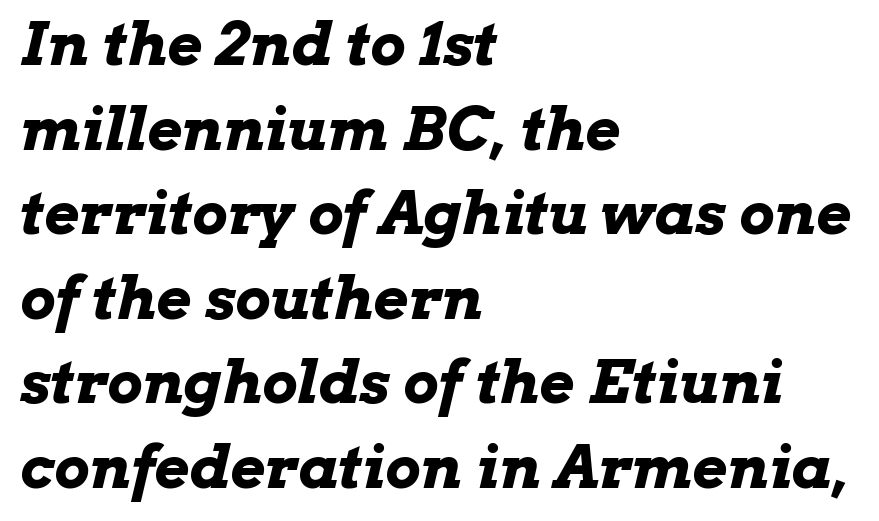
The gaps between neighbouring characters are ordinary and unremarkable. The face used here is proportionally spaced, like ordinary book or web type. How would I describe the line gaps? Plain and ordinary. Would a proofreader flag this as italicized? Yes.
